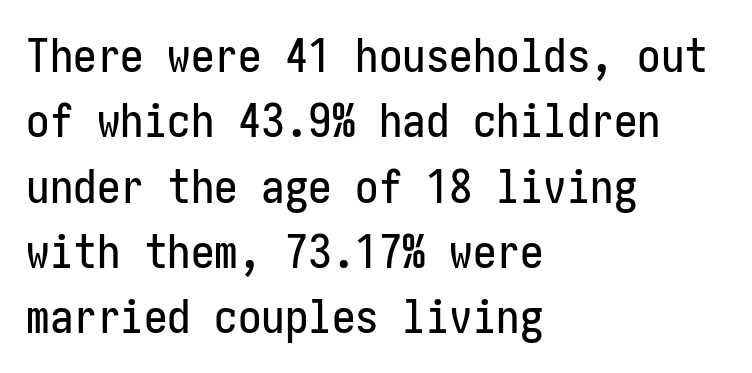
Horizontal alignment here is leftward, the default for most running prose. The font's upright variant was chosen for this text. The designer left line spacing at the default. Honestly, the letter spacing is just normal — you wouldn't notice it.
